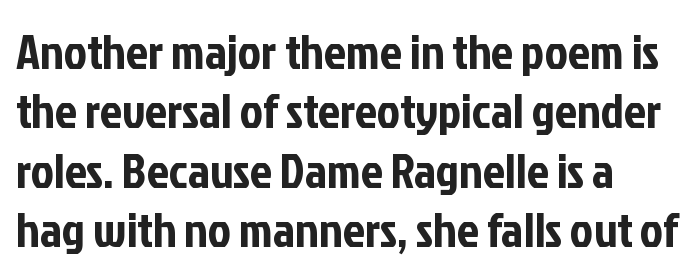
The image shows 49 px condensed sans-serif type, upright; set left-aligned, line spacing 1.21x, normal letter spacing, not underlined; low stroke contrast and a medium x-height.
